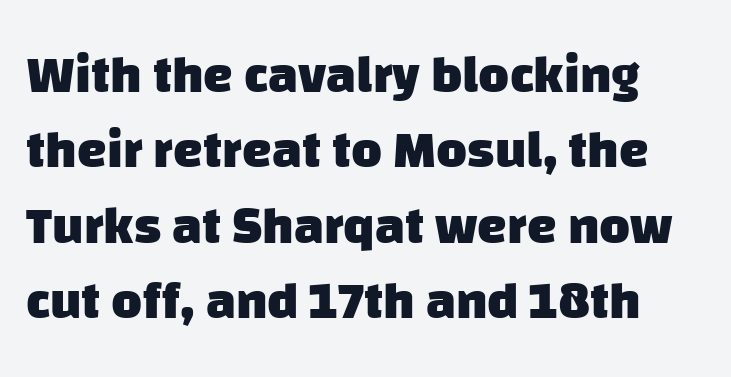
{"serif": "no", "bold": "yes", "weight": "heavy", "width": "normal", "stroke_contrast": "low", "x_height": "large", "monospaced": "no", "underline": "no", "line_spacing": "normal", "line_spacing_ratio": 1.42, "letter_spacing": "normal", "letter_spacing_em": 0.0, "glyph_px": 53}
